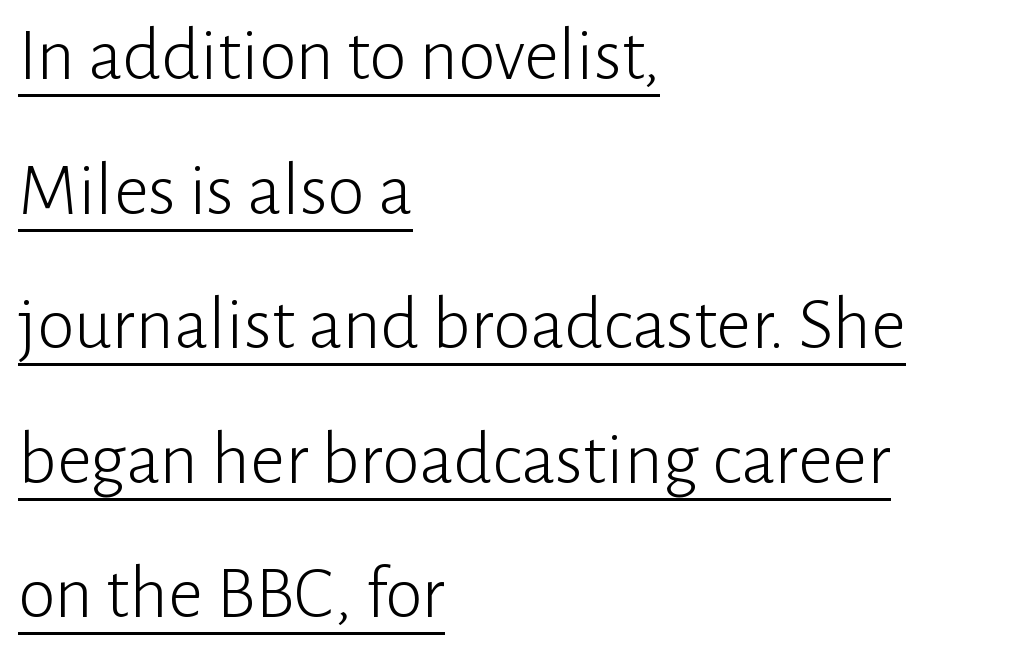
Q: Is the text bold? A: No.
Q: Is the text italic (slanted)? A: No, it is upright.
Q: Is the typeface a serif or a sans-serif typeface? A: Sans-serif.
Q: Is the text underlined? A: Yes.
Q: How is the paragraph aligned? A: Left-aligned.
Q: Is the spacing between letters normal or unusually wide? A: Normal.
Q: Width (condensed, normal, or wide)? A: Normal.
Q: Stroke contrast? A: Low.
Q: x-height? A: Medium.
Q: Monospaced? A: No.
